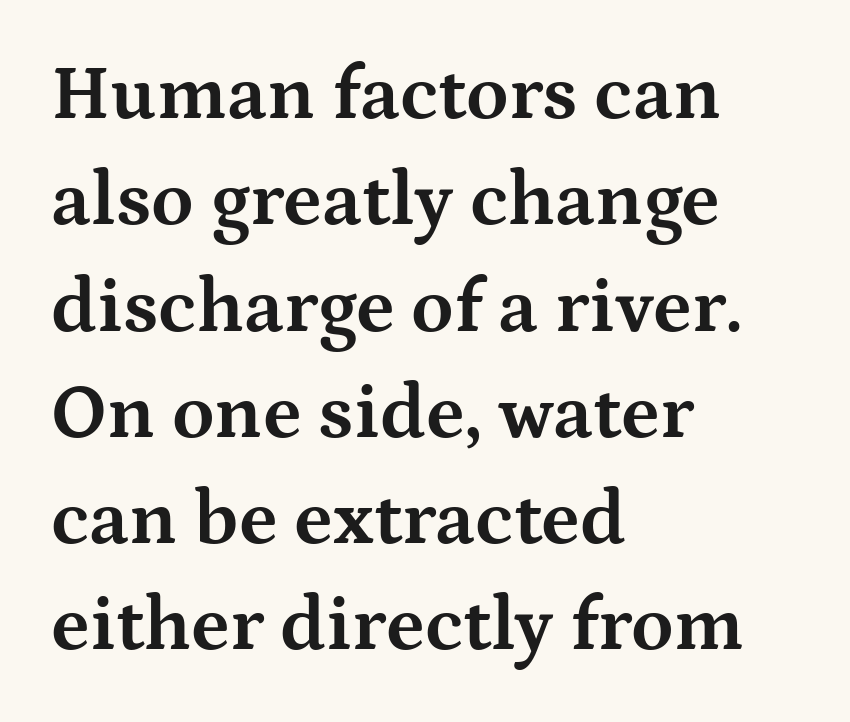
You could not count columns in this text — the font is proportionally spaced. Classification — serif. Characters remain perfectly vertical along every line. The paragraph has a hard left edge and a soft right edge. The space beneath each line is pristine and unruled.
